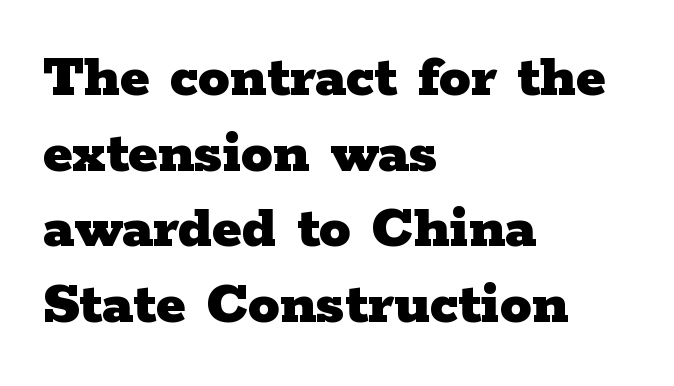
The image shows 63 px heavy, wide serif type, upright; set left-aligned, line spacing 1.2x, normal letter spacing, not underlined; low stroke contrast and a medium x-height.
